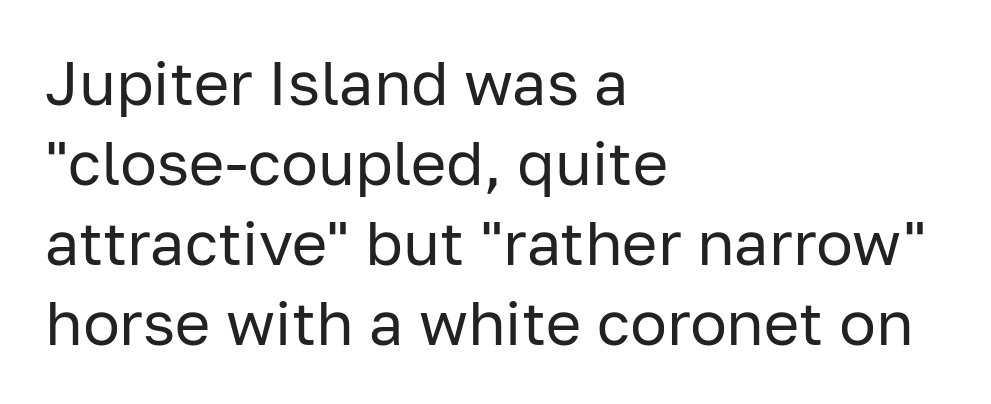
The letters sit at their default tracking, neither squeezed nor spread. This rendering employs a face without finishing strokes, i.e., a sans-serif. Each letter keeps its own natural width here, so spacing adapts to shape. Regular leading. Characters remain perfectly vertical along every line.
